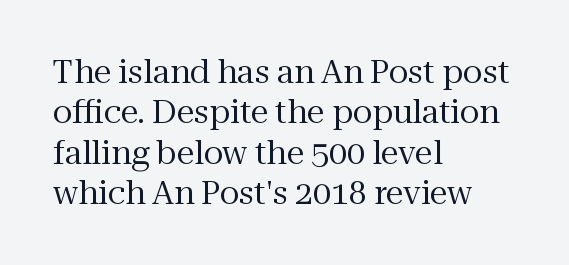
You could not count columns in this text — the font is proportionally spaced. Compared with a typical body face, this is equally light or lighter still. Each new line begins a customary step beneath the previous one. A roman cut, with each character standing at attention.
